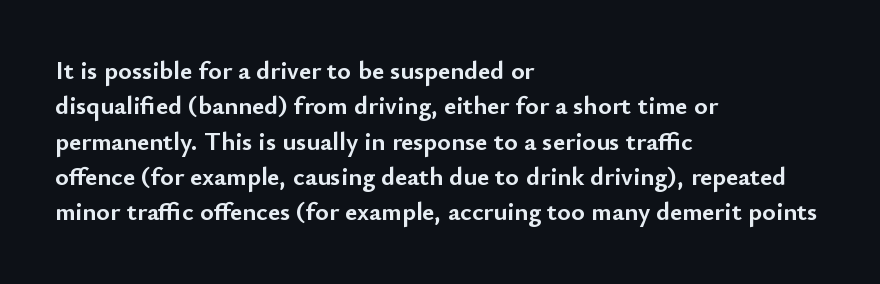
The image shows 26 px bold type, upright; set left-aligned, normal line spacing (1.36x), normal letter spacing, not underlined.
